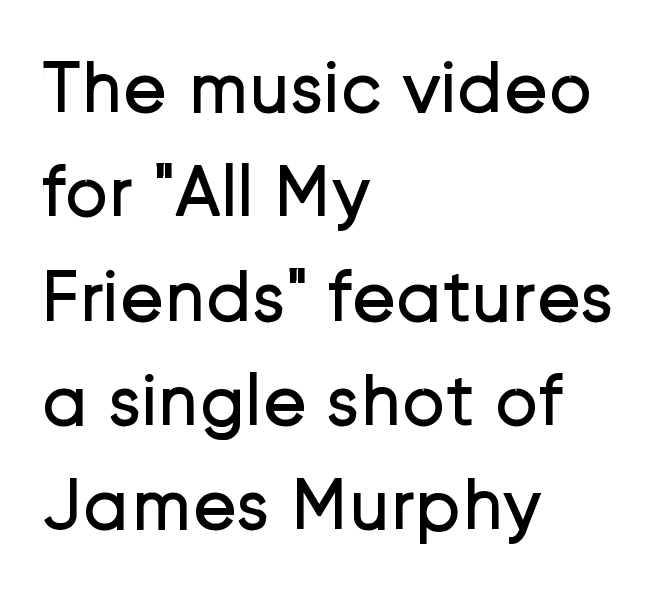
The image shows 74 px regular-weight sans-serif type, upright; set left-aligned, normal line spacing (1.41x), normal letter spacing, not underlined; low stroke contrast and a medium x-height.
